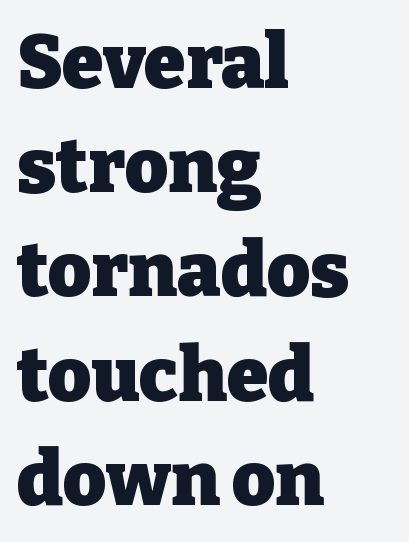
Summary of vertical rhythm: regular, with standard interline spacing. A typesetter would label this face a serif. The passage is arranged the way most books set body copy — flush left. Just letters on the line, the space beneath them empty.
